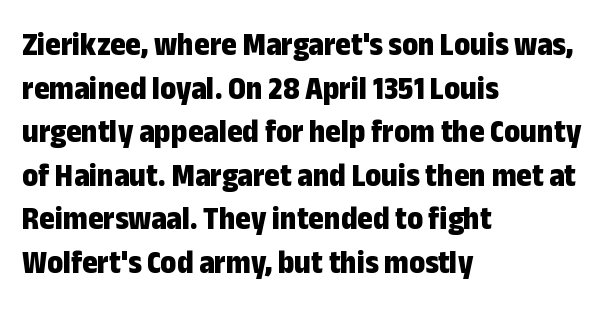
Q: Is the text bold? A: Yes.
Q: Is the text italic (slanted)? A: No, it is upright.
Q: Is the typeface a serif or a sans-serif typeface? A: Sans-serif.
Q: Is the text underlined? A: No.
Q: How is the paragraph aligned? A: Left-aligned.
Q: Is the spacing between letters normal or unusually wide? A: Normal.
Q: Is the spacing between lines tight, normal or loose? A: Normal.
Q: Width (condensed, normal, or wide)? A: Condensed.
Q: Stroke contrast? A: Low.
Q: x-height? A: Medium.
Q: Monospaced? A: No.
